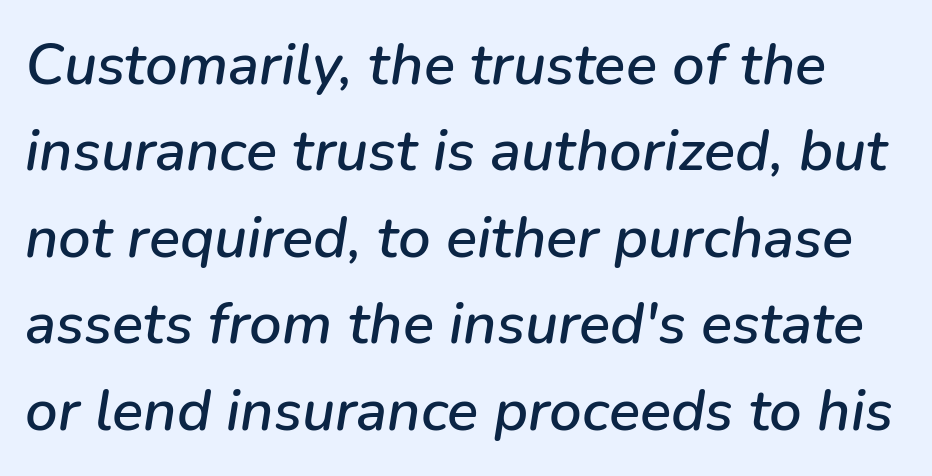
The face used here is rendered with its standard letterfit. No word sits above an underline. The line-height multiplier appears to be the usual default. Tall strokes in this sample are angled rather than plumb. Think of a printed novel: that variable character pitch is what you see here.
